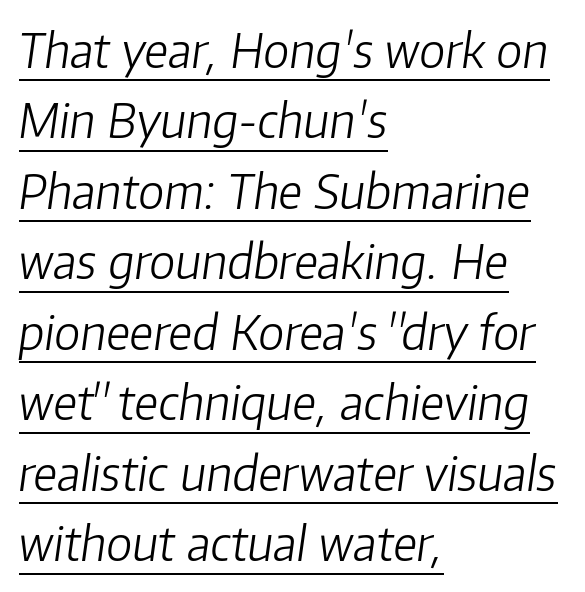
Is this a fixed-width face? No — the glyphs have proportional, varying widths. The strokes carry an ordinary text weight at most. Each new line begins a customary step beneath the previous one. A continuous stroke trails under the words, as in a hyperlink. Honestly, the letter spacing is just normal — you wouldn't notice it.
